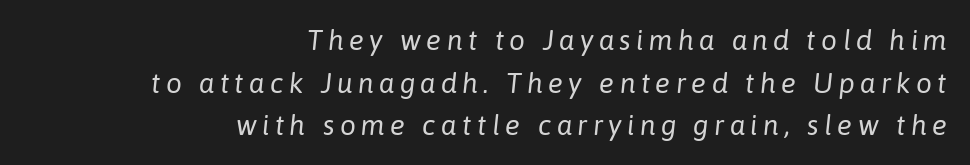
These lines are rendered in a variable-pitch font. Notice how descenders clear the ascenders below comfortably — that's standard leading. Decoration check: the copy has no underline. The specimen reads as italic at a glance. In CSS terms this would be text-align: right.
